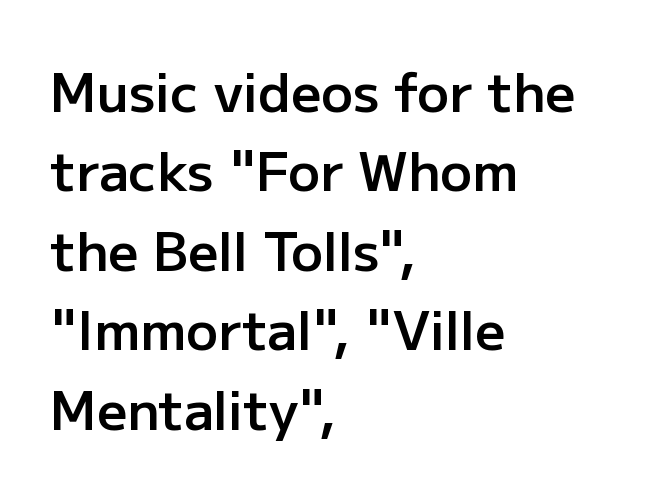
What's the leading like? Ordinary, nothing unusual. Typesetter's note: demi weight, one step under bold. Casual observation: everything's shoved over to the left. Proportional: the letters do not fall into vertical columns.
